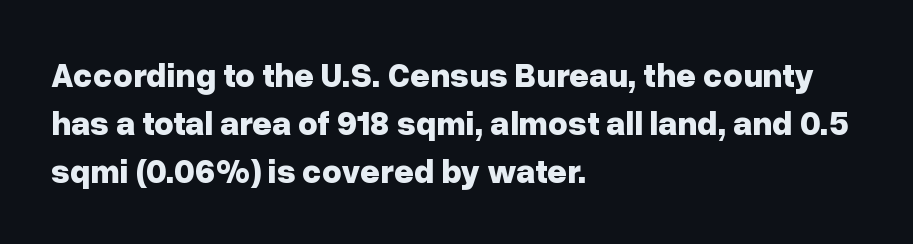
Every row of glyphs begins at an identical x-position on the left. The tracking reads as untouched default to a designer's eye. The designer left line spacing at the default. Anything drawn beneath the words? Only blank space. Type style note: lacks serifs.
